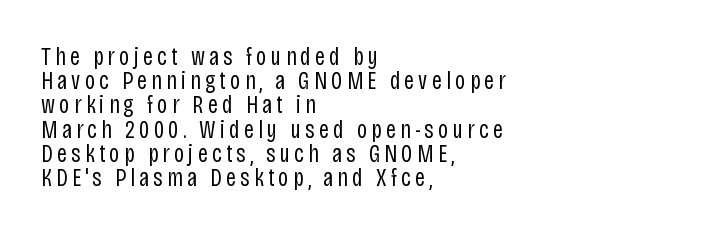
The image shows 25 px text type, upright; set left-aligned, tight line spacing (0.97x), not underlined.
